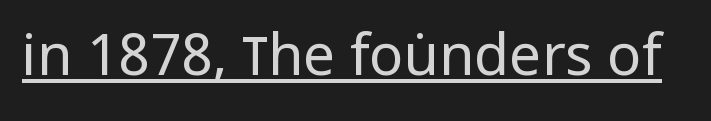
{"serif": "no", "italic": "no", "bold": "no", "weight": "regular", "width": "condensed", "stroke_contrast": "low", "x_height": "large", "monospaced": "no", "underline": "yes", "letter_spacing": "normal", "letter_spacing_em": 0.0, "glyph_px": 57}
